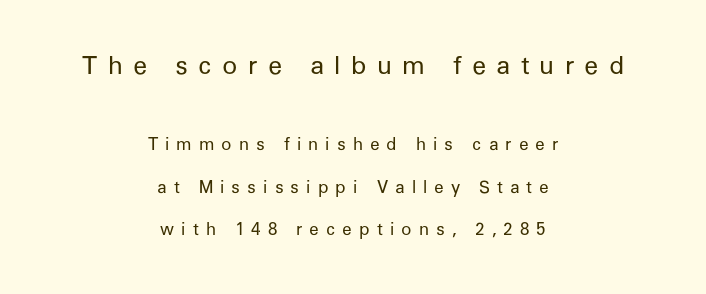
{"italic": "no", "bold": "no", "underline": "no", "align": "center", "line_spacing": "loose", "line_spacing_ratio": 2.5, "letter_spacing": "wide", "letter_spacing_em": 0.41, "larger_block": "first", "size_ratio": 1.47, "glyph_px": 25}
